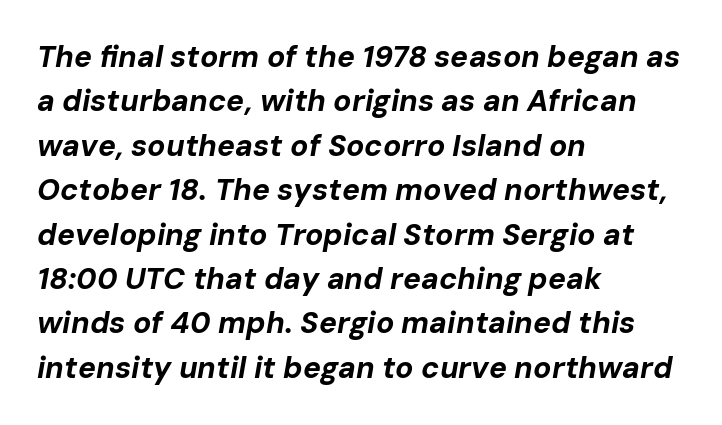
The image shows 30 px bold type, italic (leaning right); set left-aligned, normal line spacing (1.48x), normal letter spacing, not underlined; low stroke contrast and a medium x-height.
